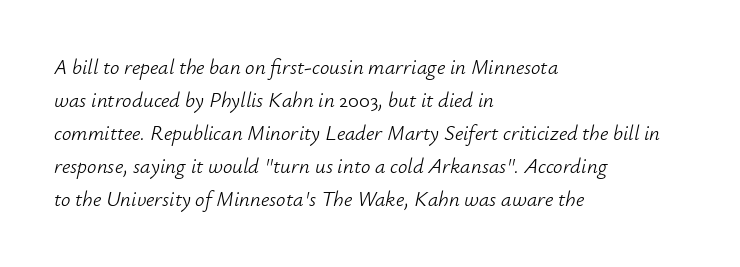
{"italic": "yes", "lean": "right", "slant_degrees": 12, "bold": "no", "underline": "no", "align": "left", "line_spacing": "normal", "line_spacing_ratio": 1.57, "letter_spacing": "normal", "letter_spacing_em": 0.0, "glyph_px": 21}
